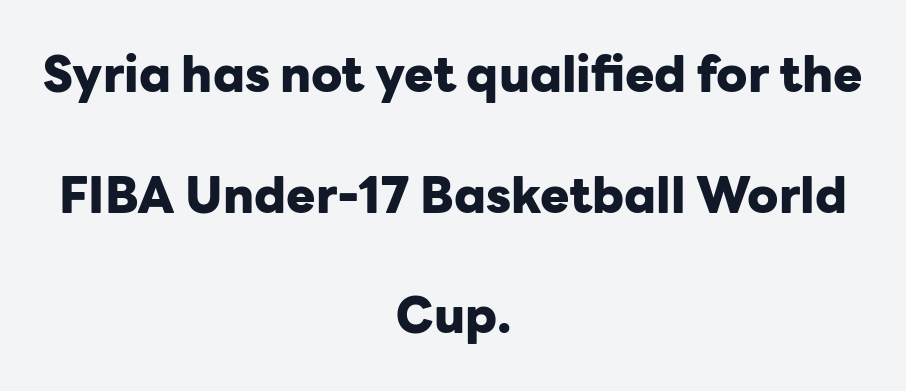
Q: Is the text bold? A: Yes.
Q: Is the text italic (slanted)? A: No, it is upright.
Q: Is the typeface a serif or a sans-serif typeface? A: Sans-serif.
Q: Is the text underlined? A: No.
Q: How is the paragraph aligned? A: Centered.
Q: Is the spacing between letters normal or unusually wide? A: Normal.
Q: Is the spacing between lines tight, normal or loose? A: Loose.
Q: Width (condensed, normal, or wide)? A: Normal.
Q: Stroke contrast? A: Low.
Q: x-height? A: Medium.
Q: Monospaced? A: No.
